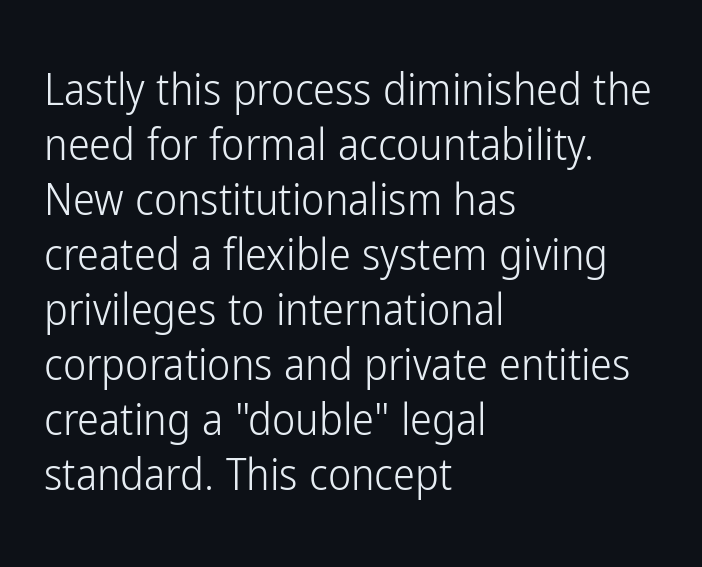
Caption: face not bold, strokes unweighted. The face used here is proportionally spaced, like ordinary book or web type. Students, observe: this is what conventionally led text looks like. Type style note: lacks serifs. Each word holds together tightly as a unit, with standard inter-letter gaps.
